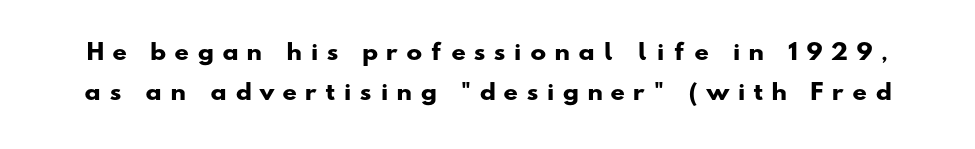
Q: Is the text bold? A: Yes.
Q: Is the text underlined? A: No.
Q: Is the spacing between letters normal or unusually wide? A: Unusually wide.
Q: Is the spacing between lines tight, normal or loose? A: Loose.
